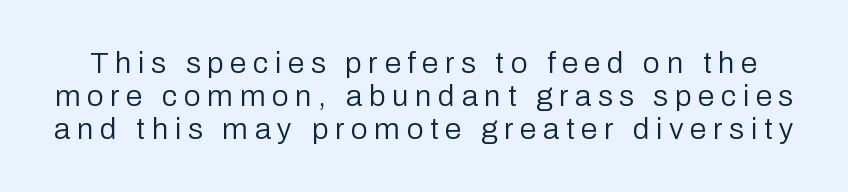
The image shows 30 px regular-weight sans-serif type, upright; set tight line spacing (1.1x), unusually wide letter spacing (+0.22 em), not underlined; low stroke contrast and a medium x-height.
